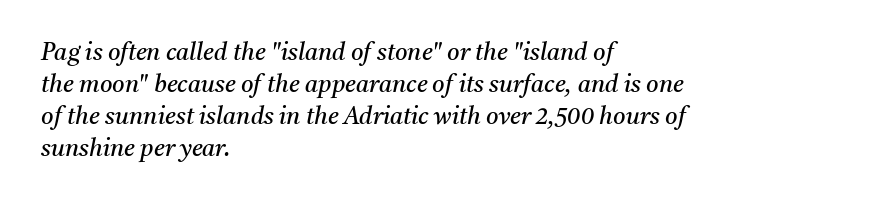
Stroke thickness stays within the range of a standard reading face or lighter. The letterforms sit shoulder to shoulder at normal distance. Underlining? Definitely not there. The lines are quadded left. Rows of type keep a routine distance in the vertical direction.
